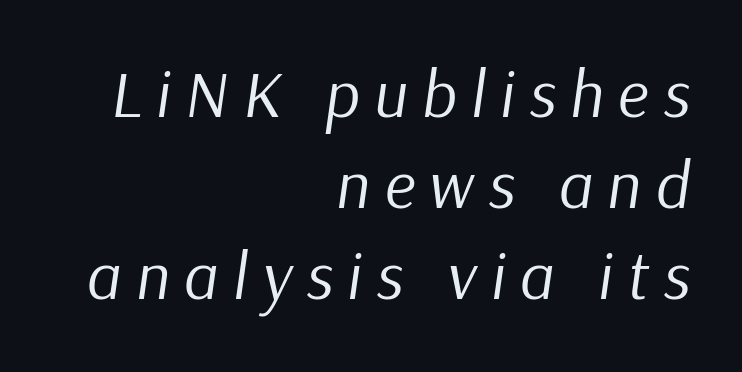
The image shows 67 px regular-weight type, italic (leaning right); set right-aligned, normal line spacing (1.36x), unusually wide letter spacing (+0.21 em), not underlined; low stroke contrast and a medium x-height.
